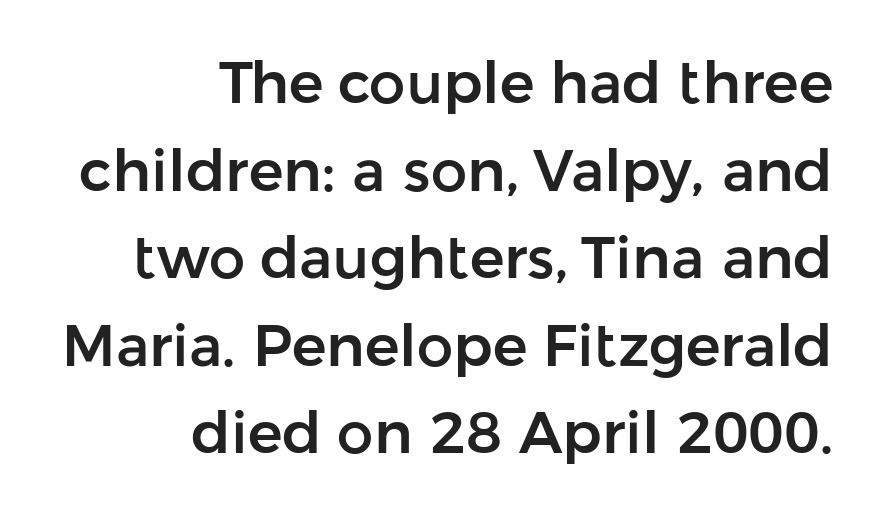
{"serif": "no", "italic": "no", "width": "normal", "stroke_contrast": "low", "x_height": "medium", "monospaced": "no", "underline": "no", "align": "right", "line_spacing": "normal", "line_spacing_ratio": 1.51, "letter_spacing": "normal", "letter_spacing_em": 0.0, "glyph_px": 58}
